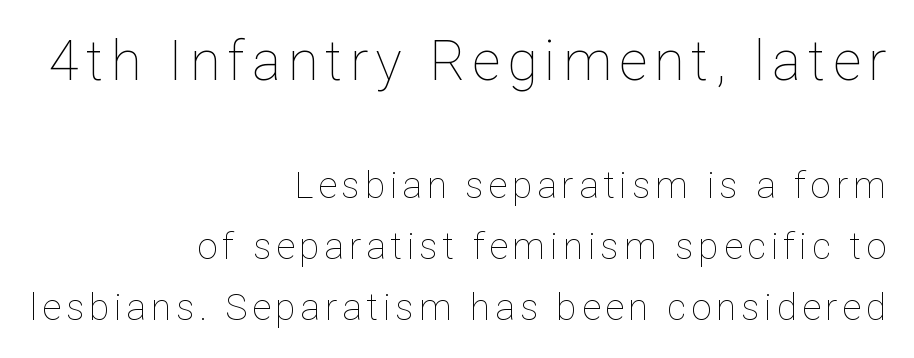
{"italic": "no", "bold": "no", "weight": "thin", "width": "normal", "stroke_contrast": "low", "x_height": "medium", "monospaced": "no", "underline": "no", "align": "right", "line_spacing": "normal", "line_spacing_ratio": 1.65, "larger_block": "first", "size_ratio": 1.49, "glyph_px": 55}
